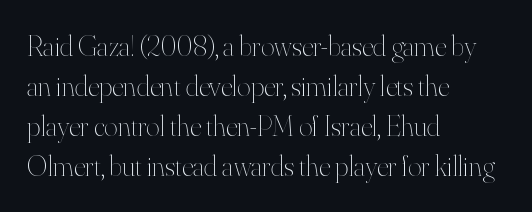
{"italic": "no", "bold": "no", "weight": "thin", "width": "normal", "stroke_contrast": "high", "x_height": "small", "monospaced": "no", "underline": "no", "align": "left", "line_spacing": "normal", "line_spacing_ratio": 1.38, "letter_spacing": "normal", "letter_spacing_em": 0.0, "glyph_px": 29}
